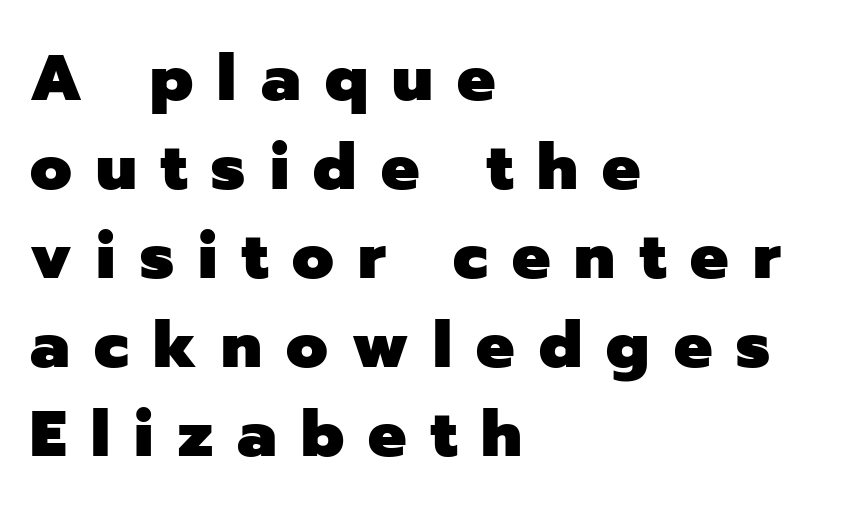
Q: Is the text bold? A: Yes.
Q: Is the text italic (slanted)? A: No, it is upright.
Q: Is the typeface a serif or a sans-serif typeface? A: Sans-serif.
Q: Is the text underlined? A: No.
Q: How is the paragraph aligned? A: Left-aligned.
Q: Is the spacing between letters normal or unusually wide? A: Unusually wide.
Q: Is the spacing between lines tight, normal or loose? A: Normal.
Q: Width (condensed, normal, or wide)? A: Normal.
Q: Stroke contrast? A: Low.
Q: x-height? A: Medium.
Q: Monospaced? A: No.
